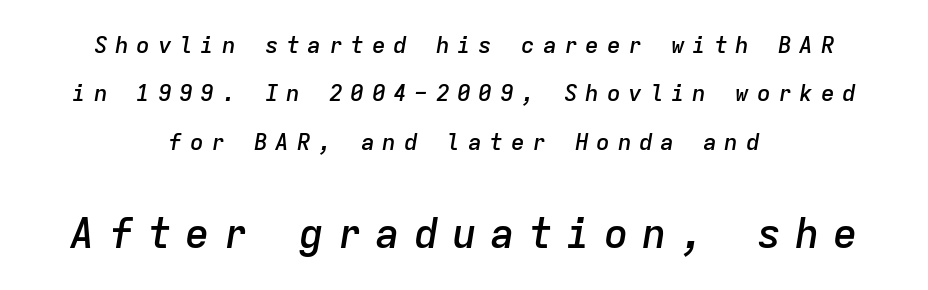
{"italic": "yes", "lean": "right", "slant_degrees": 9, "bold": "semi", "weight": "semibold", "width": "normal", "stroke_contrast": "low", "x_height": "medium", "monospaced": "yes", "underline": "no", "align": "center", "line_spacing": "loose", "line_spacing_ratio": 2.1, "letter_spacing": "wide", "letter_spacing_em": 0.33, "larger_block": "second", "size_ratio": 1.78, "glyph_px": 41}
